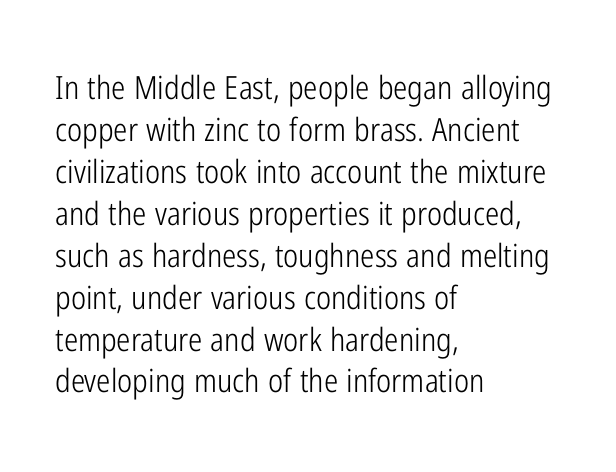
The axis of the letterforms is exactly vertical. This sample uses plain, unmodified letter spacing. One-word summary of the alignment: left. The face used here is proportionally spaced, like ordinary book or web type. Whoever set this chose a conventional vertical rhythm.
